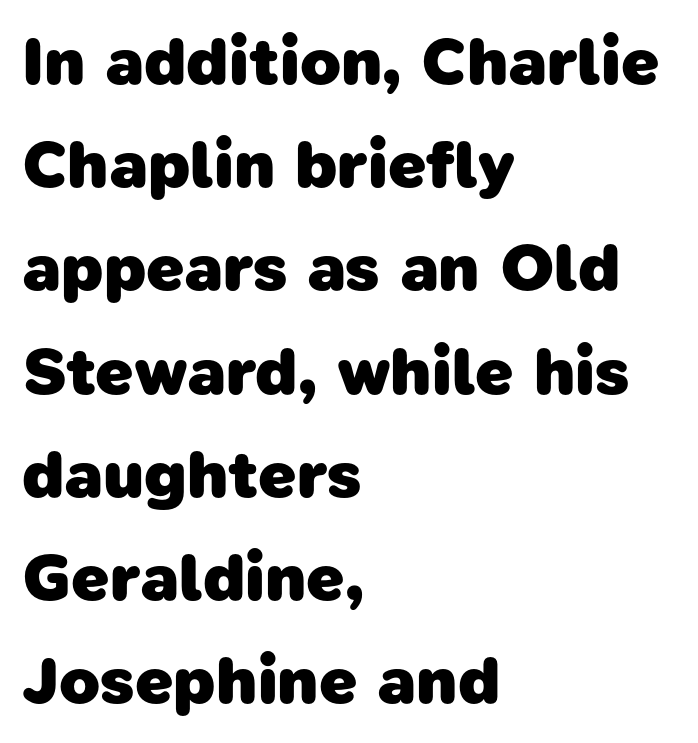
The image shows 67 px heavy sans-serif type; set left-aligned, normal line spacing (1.54x), normal letter spacing, not underlined; low stroke contrast and a medium x-height.
